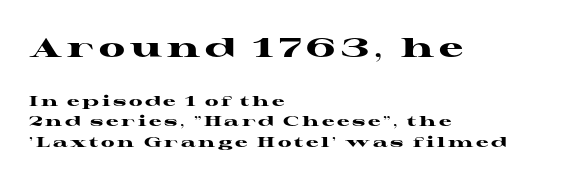
The image shows 27 px bold type, upright; set left-aligned, normal line spacing (1.48x), not underlined; the first (top) block is 1.93x larger.
